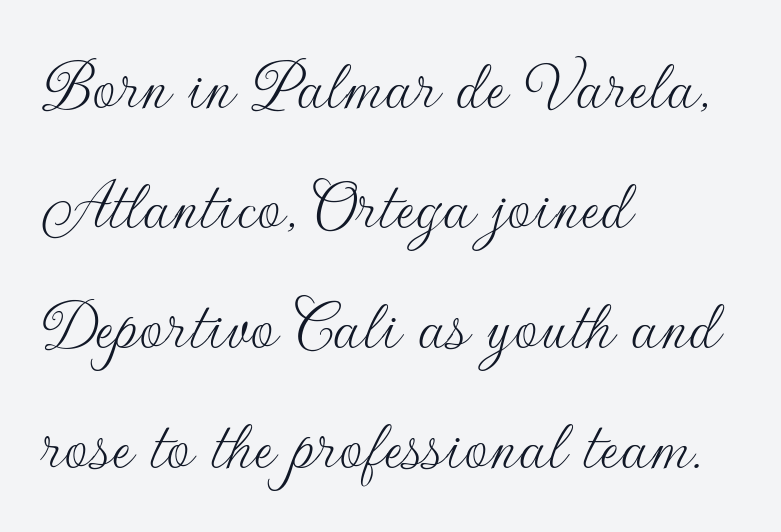
Q: Is the text bold? A: No.
Q: Is the text italic (slanted)? A: Yes.
Q: Is the typeface a serif or a sans-serif typeface? A: Sans-serif.
Q: Is the text underlined? A: No.
Q: How is the paragraph aligned? A: Left-aligned.
Q: Is the spacing between letters normal or unusually wide? A: Normal.
Q: Is the spacing between lines tight, normal or loose? A: Normal.
Q: Width (condensed, normal, or wide)? A: Normal.
Q: Stroke contrast? A: Low.
Q: x-height? A: Small.
Q: Monospaced? A: No.
